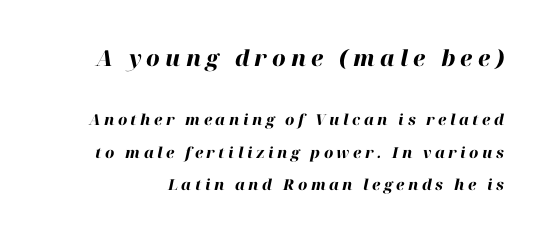
{"italic": "yes", "lean": "right", "slant_degrees": 12, "bold": "yes", "underline": "no", "line_spacing": "loose", "line_spacing_ratio": 2.19, "letter_spacing": "wide", "letter_spacing_em": 0.23, "larger_block": "first", "size_ratio": 1.47, "glyph_px": 22}
